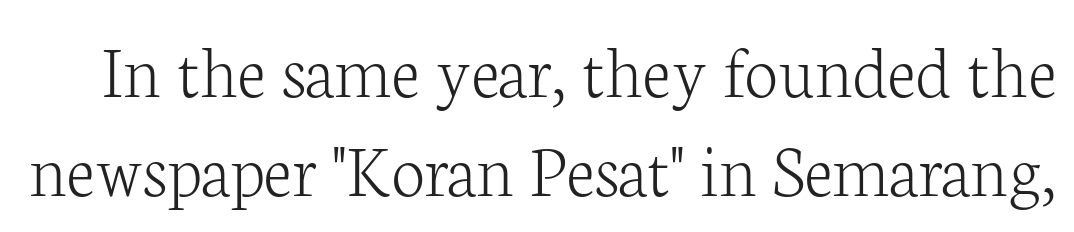
{"serif": "yes", "italic": "no", "bold": "no", "weight": "light", "width": "normal", "stroke_contrast": "low", "x_height": "medium", "monospaced": "no", "underline": "no", "line_spacing": "normal", "line_spacing_ratio": 1.3, "letter_spacing": "normal", "letter_spacing_em": 0.0, "glyph_px": 76}
